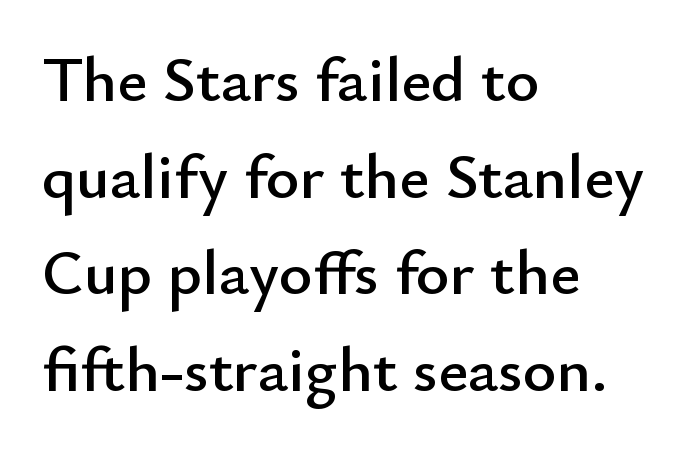
The image shows 64 px sans-serif type, upright; set left-aligned, normal line spacing (1.51x), normal letter spacing, not underlined; low stroke contrast and a small x-height.
